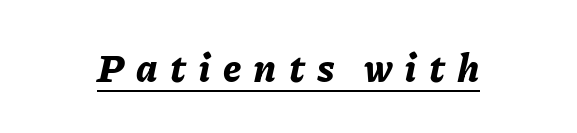
Q: Is the text bold? A: Yes.
Q: Is the text italic (slanted)? A: Yes, it leans right by about 11 degrees.
Q: Is the text underlined? A: Yes.
Q: Is the spacing between letters normal or unusually wide? A: Unusually wide.
Q: Width (condensed, normal, or wide)? A: Normal.
Q: Stroke contrast? A: Low.
Q: x-height? A: Medium.
Q: Monospaced? A: No.
